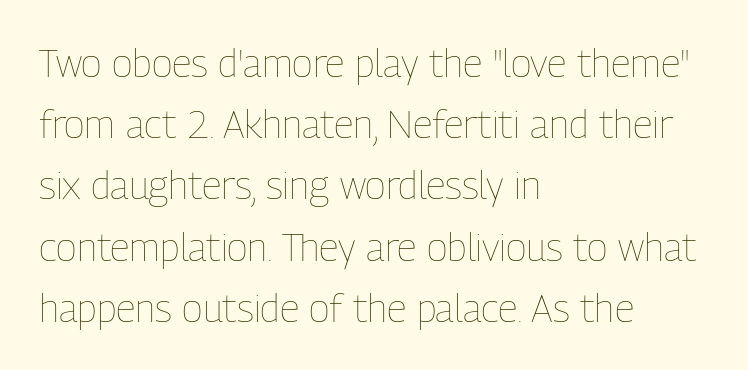
Q: Is the text bold? A: No.
Q: Is the text italic (slanted)? A: No, it is upright.
Q: Is the text underlined? A: No.
Q: How is the paragraph aligned? A: Left-aligned.
Q: Is the spacing between letters normal or unusually wide? A: Normal.
Q: Is the spacing between lines tight, normal or loose? A: Normal.
Q: Width (condensed, normal, or wide)? A: Condensed.
Q: Stroke contrast? A: Low.
Q: x-height? A: Medium.
Q: Monospaced? A: No.
